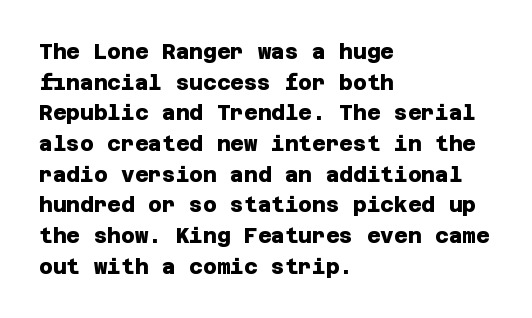
Q: Is the text bold? A: Yes.
Q: Is the text underlined? A: No.
Q: How is the paragraph aligned? A: Left-aligned.
Q: Is the spacing between letters normal or unusually wide? A: Normal.
Q: Is the spacing between lines tight, normal or loose? A: Normal.
